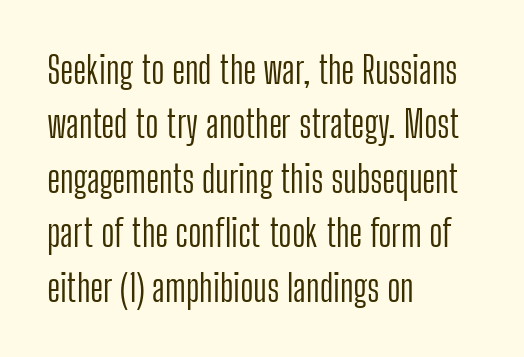
The image shows 37 px light, condensed sans-serif type, upright; set left-aligned, normal line spacing (1.47x), normal letter spacing, not underlined; low stroke contrast and a medium x-height.
